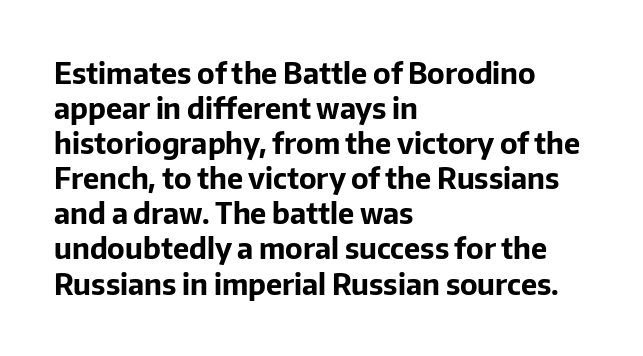
Rule under the text: the space is simply empty. Short and long lines alike share a common starting point at left. The glyphs in this specimen are sans serif. Plenty of ink on the page — the face is bold. The type is set solid horizontally, with unmodified tracking. The rendering uses natural spacing where letterforms have individual widths.
